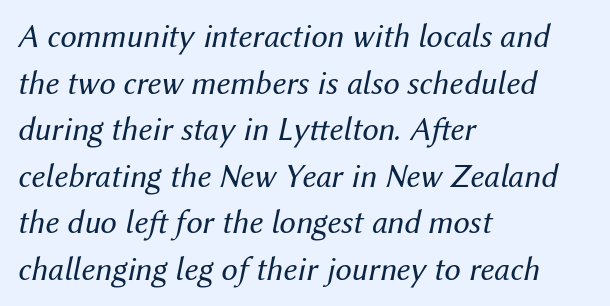
Q: Is the text bold? A: No.
Q: Is the text italic (slanted)? A: Yes, it leans right by about 12 degrees.
Q: Is the text underlined? A: No.
Q: How is the paragraph aligned? A: Left-aligned.
Q: Is the spacing between letters normal or unusually wide? A: Normal.
Q: Is the spacing between lines tight, normal or loose? A: Normal.
Q: Width (condensed, normal, or wide)? A: Normal.
Q: Stroke contrast? A: Medium.
Q: x-height? A: Medium.
Q: Monospaced? A: No.
